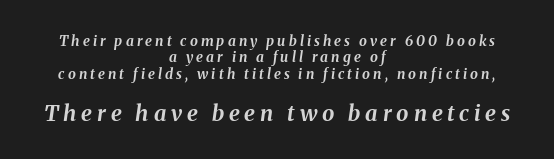
In terms of posture, this sample is oblique. Is the type bold? Yes — the strokes are clearly thick and heavy. Alignment: centered. Rule under the text: the space is simply empty. The block sitting lower on the canvas is the one with enlarged characters.
